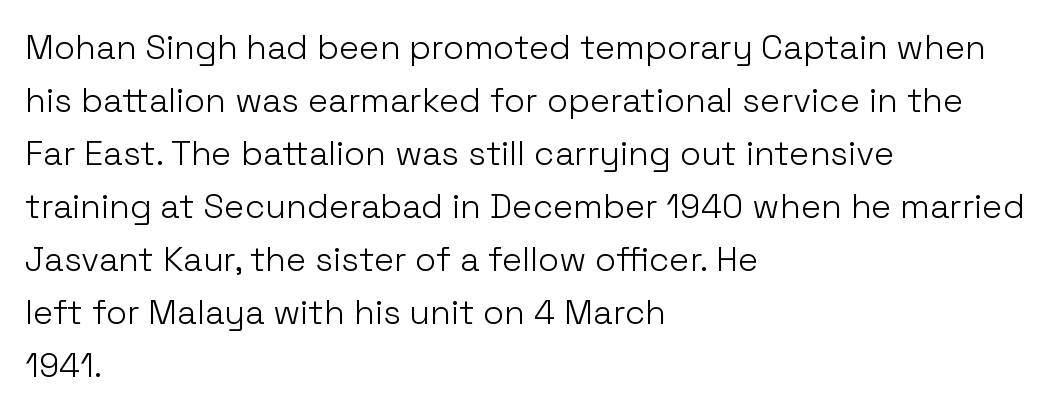
Q: Is the text bold? A: No.
Q: Is the text italic (slanted)? A: No, it is upright.
Q: Is the typeface a serif or a sans-serif typeface? A: Sans-serif.
Q: Is the text underlined? A: No.
Q: How is the paragraph aligned? A: Left-aligned.
Q: Is the spacing between letters normal or unusually wide? A: Normal.
Q: Is the spacing between lines tight, normal or loose? A: Normal.
Q: Width (condensed, normal, or wide)? A: Normal.
Q: Stroke contrast? A: Low.
Q: x-height? A: Medium.
Q: Monospaced? A: No.
